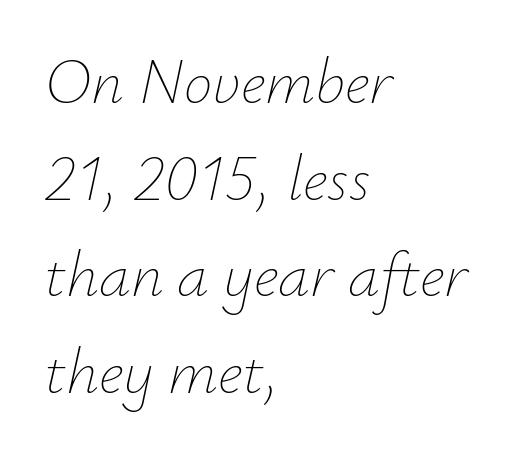
{"italic": "yes", "lean": "right", "slant_degrees": 12, "bold": "no", "weight": "thin", "width": "normal", "stroke_contrast": "low", "x_height": "small", "monospaced": "no", "underline": "no", "align": "left", "line_spacing": "normal", "line_spacing_ratio": 1.51, "letter_spacing": "normal", "letter_spacing_em": 0.0, "glyph_px": 64}
